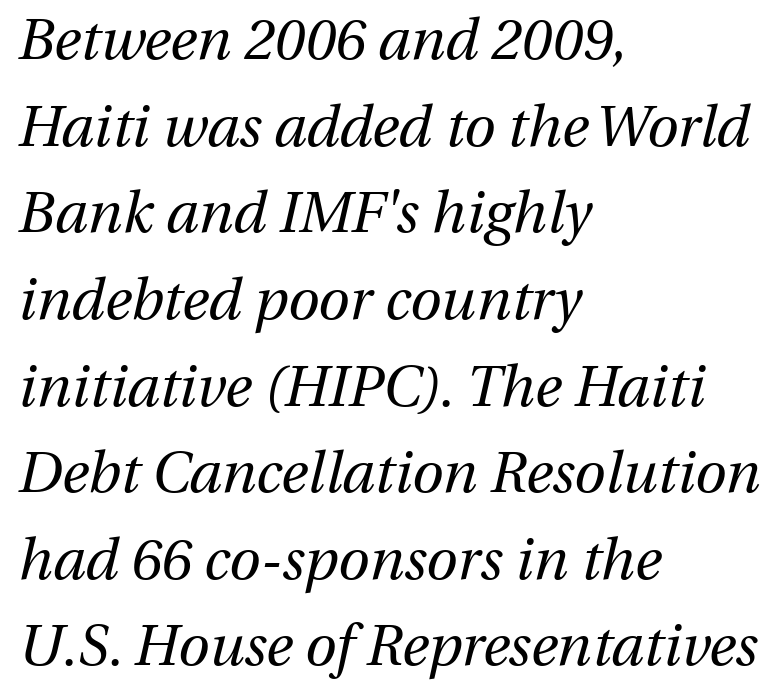
Is this a fixed-width face? No — the glyphs have proportional, varying widths. The weight would be labelled regular, book, light, or lighter still. Observe the ordinary spacing: letters are neighbours, not strangers. There's an unmistakable incline to the writing here. The paragraph shown leans on its left margin.
